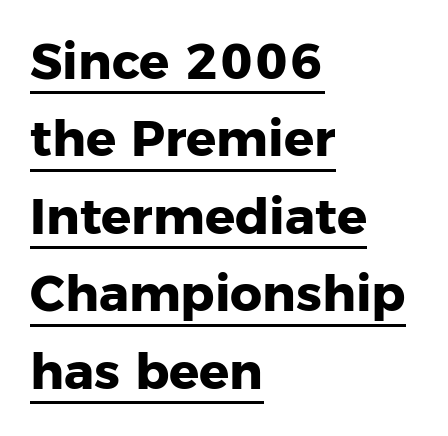
{"serif": "no", "italic": "no", "bold": "yes", "weight": "heavy", "width": "normal", "stroke_contrast": "low", "x_height": "medium", "monospaced": "no", "underline": "yes", "align": "left", "line_spacing": "normal", "line_spacing_ratio": 1.55, "letter_spacing": "normal", "letter_spacing_em": 0.0, "glyph_px": 50}
